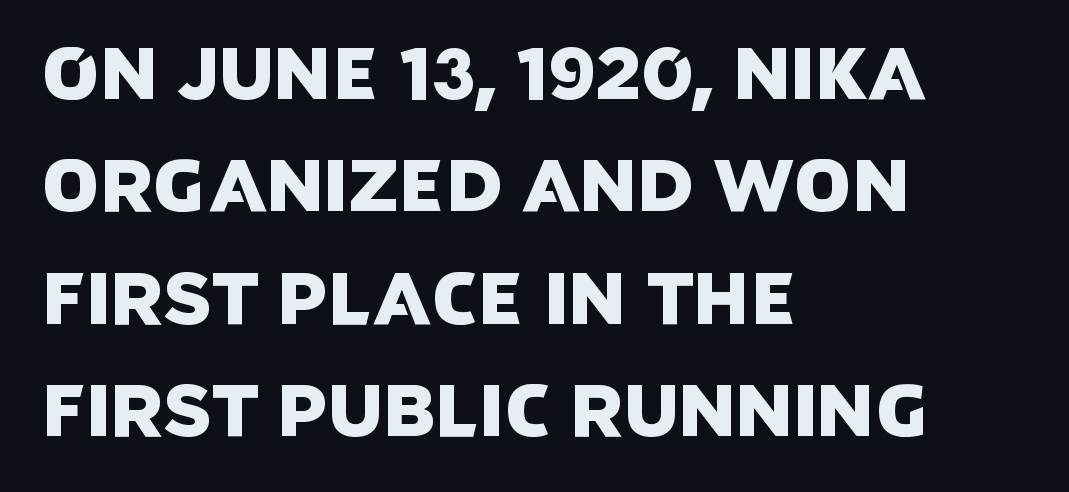
Q: Is the typeface a serif or a sans-serif typeface? A: Sans-serif.
Q: Is the text underlined? A: No.
Q: How is the paragraph aligned? A: Left-aligned.
Q: Is the spacing between letters normal or unusually wide? A: Normal.
Q: Is the spacing between lines tight, normal or loose? A: Normal.
Q: Width (condensed, normal, or wide)? A: Normal.
Q: Stroke contrast? A: Low.
Q: x-height? A: Large.
Q: Monospaced? A: No.
